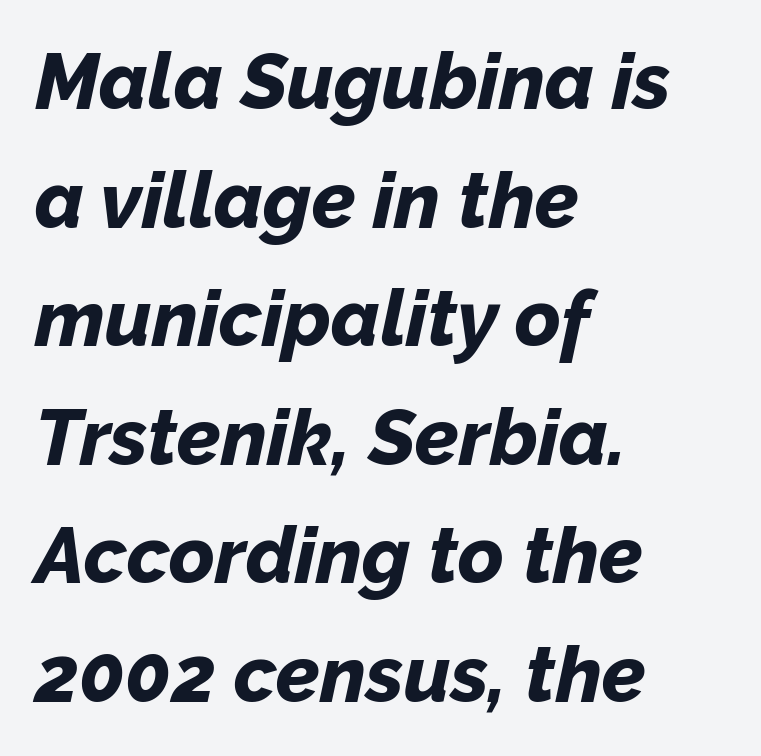
The font is running at its bold setting. The axis of the letterforms is tilted away from vertical. Layout note: lines flush left. The designer left line spacing at the default. The face used here is proportionally spaced, like ordinary book or web type.
